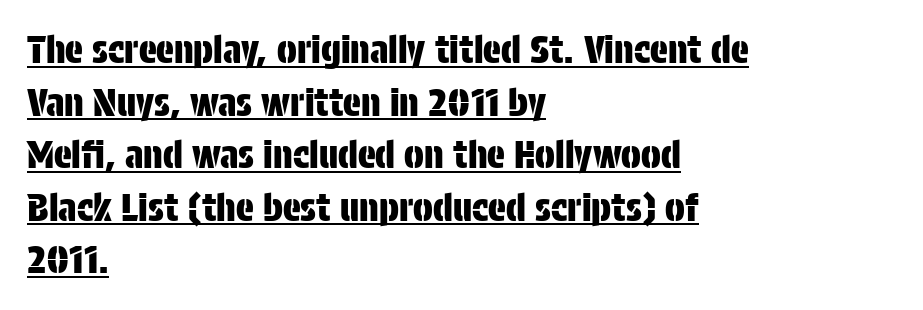
{"serif": "no", "italic": "no", "width": "condensed", "stroke_contrast": "low", "x_height": "large", "monospaced": "no", "underline": "yes", "align": "left", "line_spacing": "normal", "line_spacing_ratio": 1.42, "letter_spacing": "normal", "letter_spacing_em": 0.0, "glyph_px": 37}
